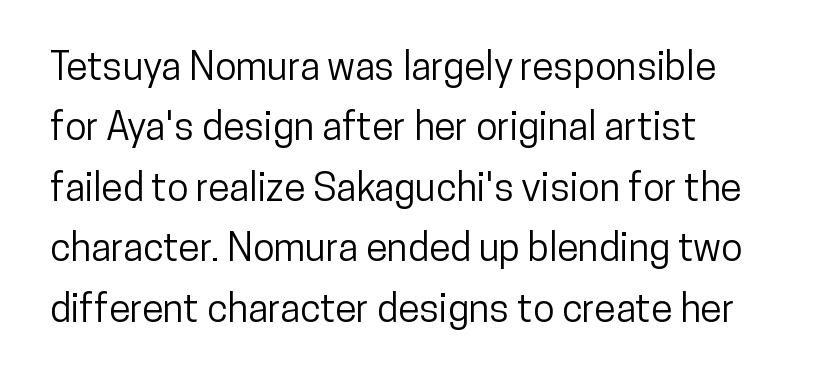
The image shows 39 px condensed sans-serif type, upright; set normal line spacing (1.55x), normal letter spacing, not underlined; low stroke contrast and a medium x-height.
